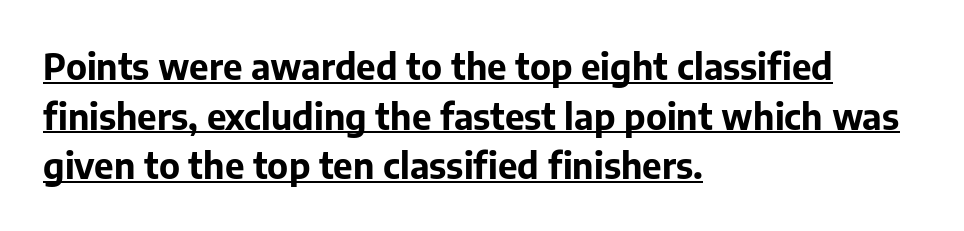
The image shows 35 px bold sans-serif type, upright; set left-aligned, normal line spacing (1.42x), normal letter spacing, underlined; low stroke contrast and a medium x-height.
